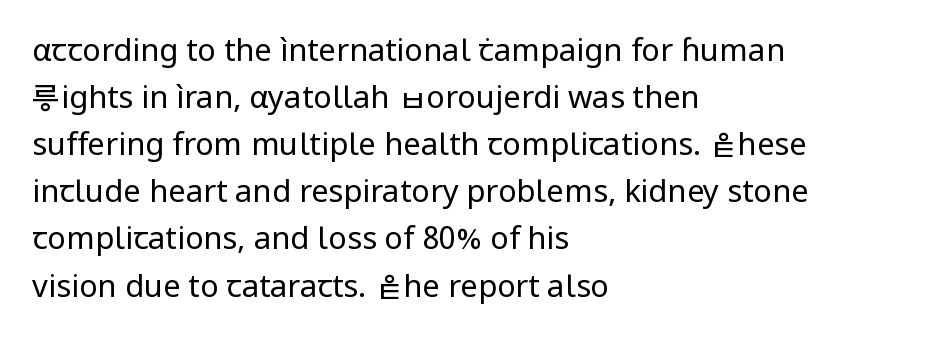
The image shows 31 px regular-weight sans-serif type, upright; set left-aligned, normal line spacing (1.52x), normal letter spacing, not underlined; low stroke contrast and a medium x-height.
